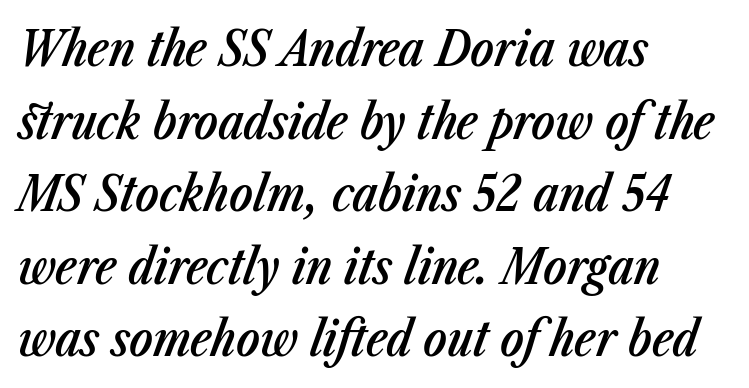
The image shows 49 px semibold, condensed type, italic (leaning right); set left-aligned, normal line spacing (1.48x), normal letter spacing, not underlined; low stroke contrast and a medium x-height.
